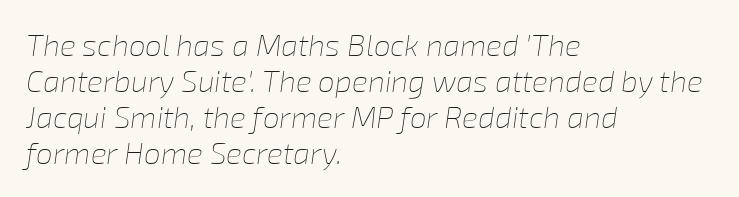
Q: Is the text bold? A: No.
Q: Is the text italic (slanted)? A: Yes, it leans right by about 8 degrees.
Q: Is the text underlined? A: No.
Q: How is the paragraph aligned? A: Left-aligned.
Q: Is the spacing between letters normal or unusually wide? A: Normal.
Q: Width (condensed, normal, or wide)? A: Normal.
Q: Stroke contrast? A: Low.
Q: x-height? A: Medium.
Q: Monospaced? A: No.
